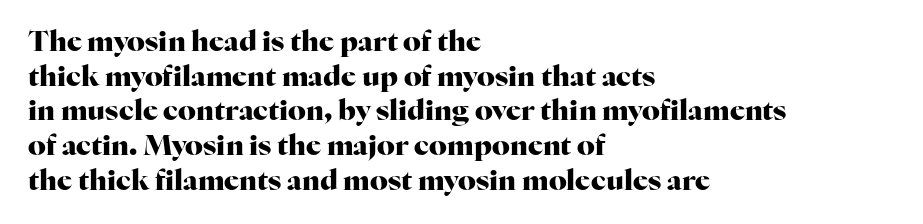
The image shows 28 px heavy serif type, upright; set left-aligned, line spacing 1.24x, normal letter spacing, not underlined; high stroke contrast and a medium x-height.
